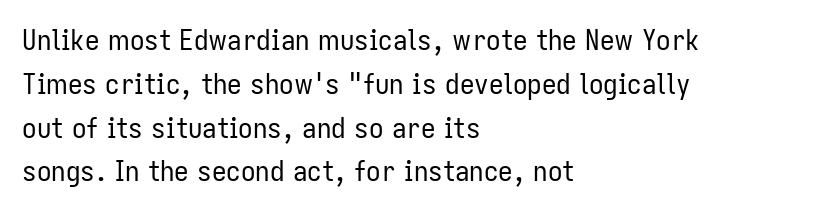
Proportional: the letters do not fall into vertical columns. Posture: upright roman. If you drew a ruler down the left edge, every line would touch it. The passage shown is not bold in any degree.
